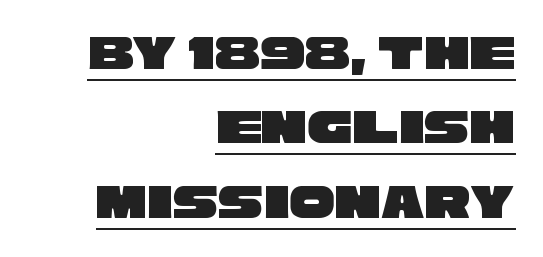
Q: Is the typeface a serif or a sans-serif typeface? A: Sans-serif.
Q: Is the text underlined? A: Yes.
Q: How is the paragraph aligned? A: Right-aligned.
Q: Is the spacing between letters normal or unusually wide? A: Normal.
Q: Is the spacing between lines tight, normal or loose? A: Normal.
Q: Width (condensed, normal, or wide)? A: Wide.
Q: Stroke contrast? A: Low.
Q: x-height? A: Large.
Q: Monospaced? A: No.
